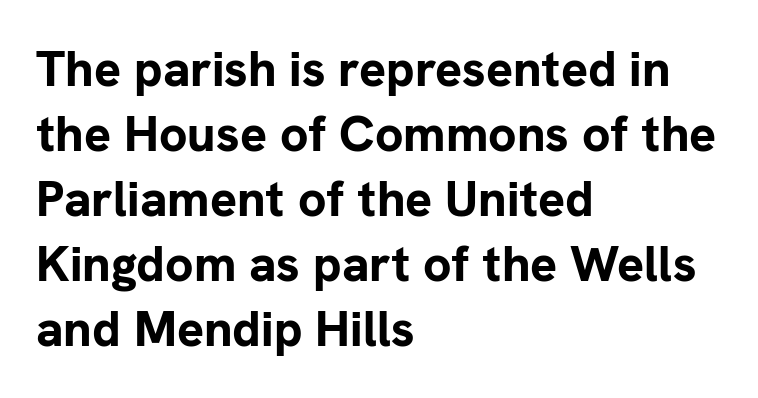
Q: Is the text bold? A: Yes.
Q: Is the text italic (slanted)? A: No, it is upright.
Q: Is the typeface a serif or a sans-serif typeface? A: Sans-serif.
Q: Is the text underlined? A: No.
Q: How is the paragraph aligned? A: Left-aligned.
Q: Is the spacing between letters normal or unusually wide? A: Normal.
Q: Is the spacing between lines tight, normal or loose? A: Normal.
Q: Width (condensed, normal, or wide)? A: Normal.
Q: Stroke contrast? A: Low.
Q: x-height? A: Medium.
Q: Monospaced? A: No.
